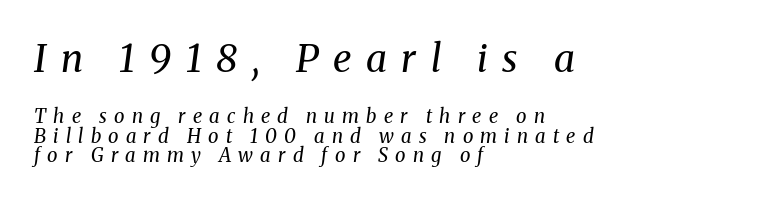
The image shows 38 px regular-weight serif type, italic (leaning right); set left-aligned, tight line spacing (1.04x), unusually wide letter spacing (+0.38 em), not underlined; the first (top) block is 2.0x larger; medium stroke contrast and a medium x-height.
